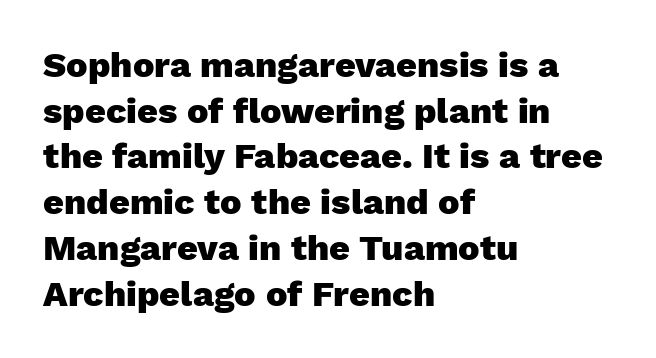
Q: Is the text bold? A: Yes.
Q: Is the text italic (slanted)? A: No, it is upright.
Q: Is the typeface a serif or a sans-serif typeface? A: Sans-serif.
Q: Is the text underlined? A: No.
Q: How is the paragraph aligned? A: Left-aligned.
Q: Is the spacing between letters normal or unusually wide? A: Normal.
Q: Is the spacing between lines tight, normal or loose? A: Normal.
Q: Width (condensed, normal, or wide)? A: Normal.
Q: Stroke contrast? A: Low.
Q: x-height? A: Medium.
Q: Monospaced? A: No.
